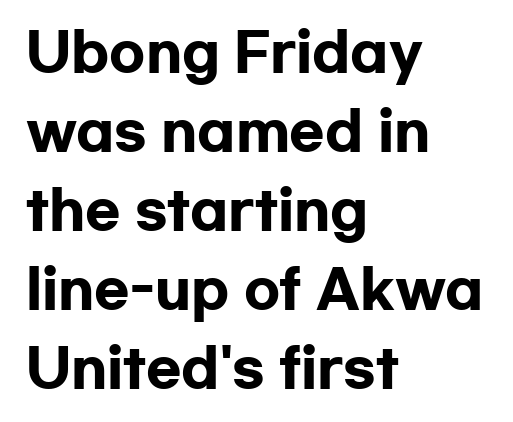
{"serif": "no", "italic": "no", "bold": "yes", "weight": "heavy", "width": "wide", "stroke_contrast": "low", "x_height": "medium", "monospaced": "no", "underline": "no", "align": "left", "line_spacing": "normal", "line_spacing_ratio": 1.52, "letter_spacing": "normal", "letter_spacing_em": 0.0, "glyph_px": 52}
